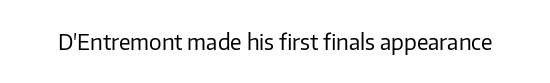
Q: Is the text bold? A: No.
Q: Is the text italic (slanted)? A: No, it is upright.
Q: Is the text underlined? A: No.
Q: Is the spacing between letters normal or unusually wide? A: Normal.
